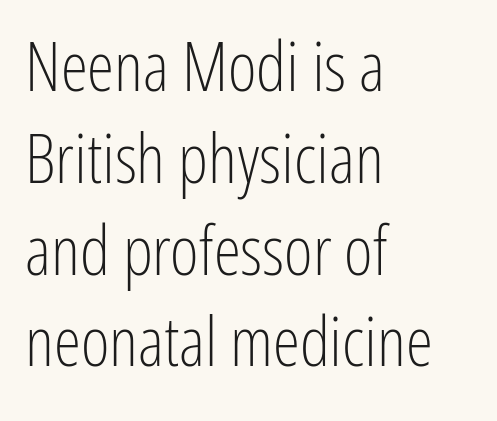
Q: Is the text bold? A: No.
Q: Is the text italic (slanted)? A: No, it is upright.
Q: Is the typeface a serif or a sans-serif typeface? A: Sans-serif.
Q: Is the text underlined? A: No.
Q: How is the paragraph aligned? A: Left-aligned.
Q: Is the spacing between letters normal or unusually wide? A: Normal.
Q: Is the spacing between lines tight, normal or loose? A: Normal.
Q: Width (condensed, normal, or wide)? A: Condensed.
Q: Stroke contrast? A: Low.
Q: x-height? A: Medium.
Q: Monospaced? A: No.
